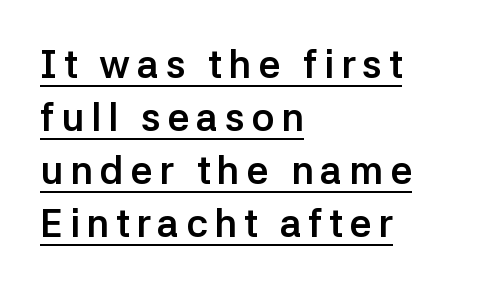
Caption: multi-line text, flush left, ragged right. You could not count columns in this text — the font is proportionally spaced. What's the leading like? Ordinary, nothing unusual. Is the type bold? Yes — the strokes are clearly thick and heavy. Underlining? Definitely there.
